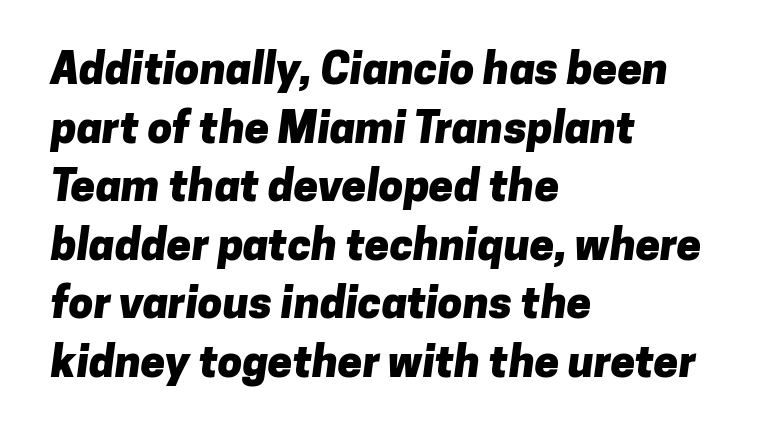
The typesetter chose a ragged-right arrangement here. The type is set solid horizontally, with unmodified tracking. Look at the bottom of the vertical strokes: they stop flat, with no serifs. In terms of leading, this rendering sits right in the middle.
